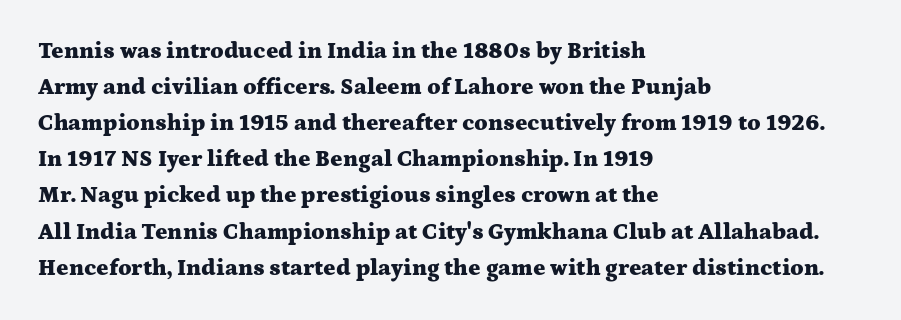
The image shows 23 px bold type, upright; set left-aligned, normal line spacing (1.57x), normal letter spacing, not underlined.
